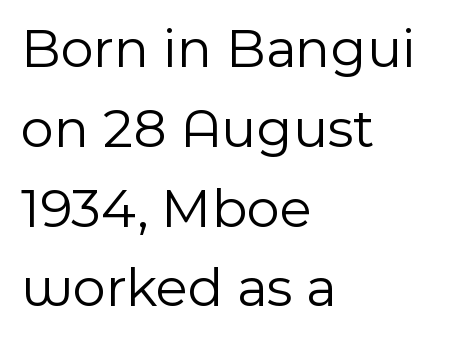
The image shows 57 px light sans-serif type, upright; set left-aligned, normal line spacing (1.4x), normal letter spacing, not underlined; a medium x-height.
